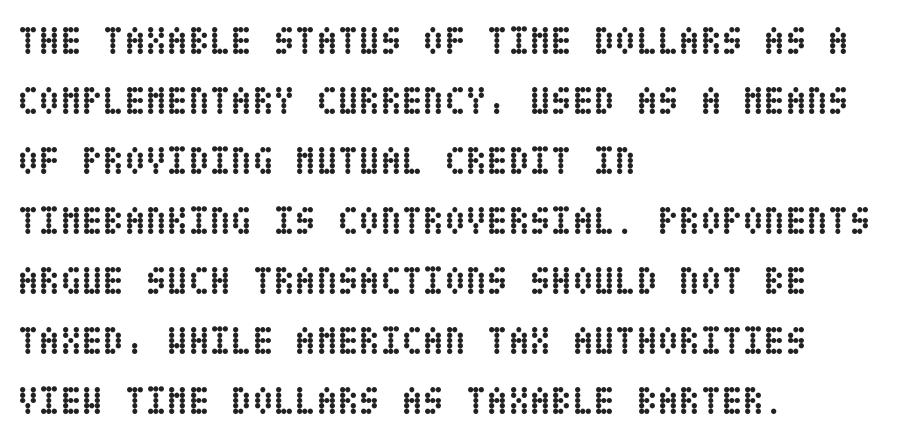
{"italic": "no", "bold": "yes", "weight": "semibold", "width": "condensed", "stroke_contrast": "low", "x_height": "large", "underline": "no", "align": "left", "line_spacing": "normal", "line_spacing_ratio": 1.54, "letter_spacing": "normal", "letter_spacing_em": 0.0, "glyph_px": 39}
